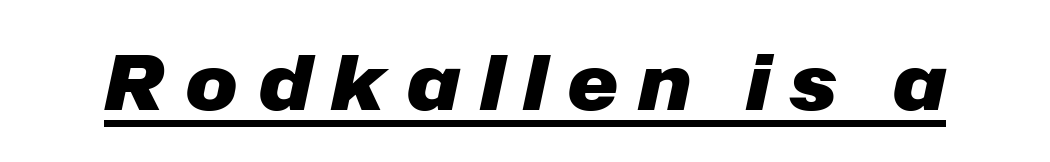
{"italic": "yes", "lean": "right", "slant_degrees": 12, "bold": "yes", "weight": "heavy", "width": "normal", "stroke_contrast": "low", "x_height": "medium", "monospaced": "no", "underline": "yes", "letter_spacing": "wide", "letter_spacing_em": 0.28, "glyph_px": 76}
